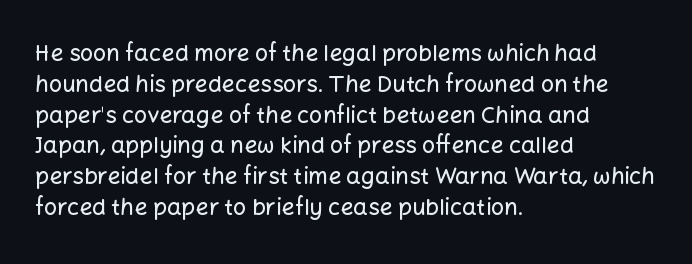
The image shows 23 px text type, upright; set left-aligned, normal line spacing (1.34x), normal letter spacing, not underlined.
